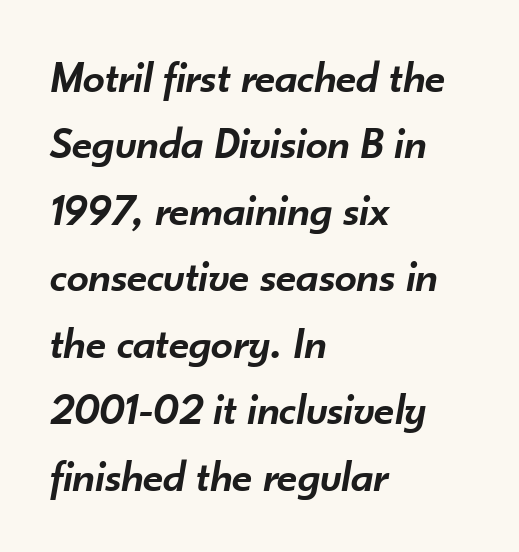
This rendering leaves character spacing at its baseline value. Beneath every word, the page is bare. This is the in-between weight designers call semibold or demi. Character widths vary here, with narrow letters taking less room than wide ones. Emphasis-style slanted type is in use.
